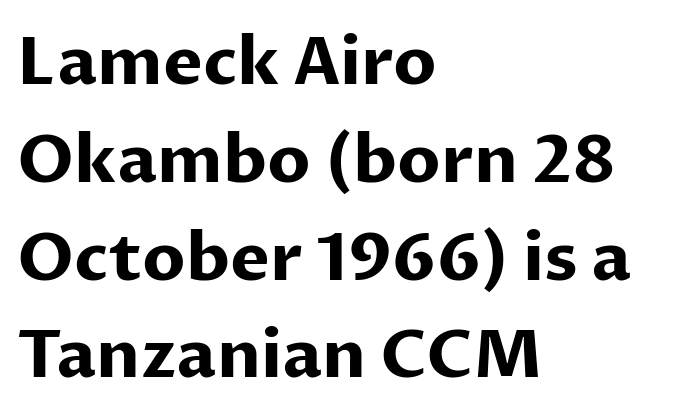
Q: Is the text bold? A: Yes.
Q: Is the text italic (slanted)? A: No, it is upright.
Q: Is the typeface a serif or a sans-serif typeface? A: Sans-serif.
Q: Is the text underlined? A: No.
Q: How is the paragraph aligned? A: Left-aligned.
Q: Is the spacing between letters normal or unusually wide? A: Normal.
Q: Is the spacing between lines tight, normal or loose? A: Normal.
Q: Width (condensed, normal, or wide)? A: Normal.
Q: Stroke contrast? A: Low.
Q: x-height? A: Medium.
Q: Monospaced? A: No.
